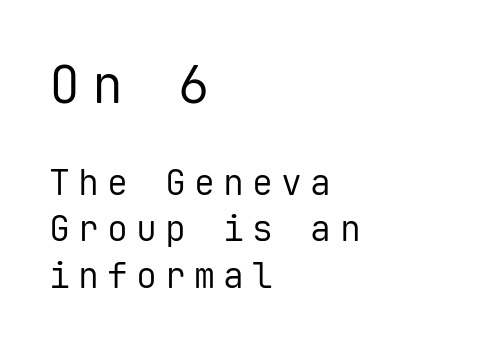
Q: Is the text bold? A: No.
Q: Is the text italic (slanted)? A: No, it is upright.
Q: Is the typeface a serif or a sans-serif typeface? A: Sans-serif.
Q: Is the text underlined? A: No.
Q: How is the paragraph aligned? A: Left-aligned.
Q: Is the spacing between letters normal or unusually wide? A: Unusually wide.
Q: Is the spacing between lines tight, normal or loose? A: Normal.
Q: Which block of text is set in a larger size, the first (top) or the second (bottom)? A: The first (top) one.
Q: Width (condensed, normal, or wide)? A: Normal.
Q: Stroke contrast? A: Low.
Q: x-height? A: Medium.
Q: Monospaced? A: Yes.
